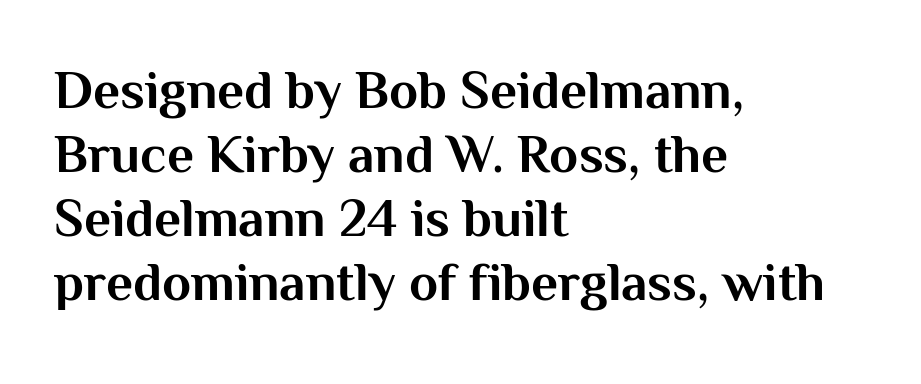
{"serif": "no", "italic": "no", "bold": "yes", "weight": "bold", "width": "normal", "stroke_contrast": "medium", "x_height": "medium", "monospaced": "no", "underline": "no", "align": "left", "line_spacing_ratio": 1.21, "letter_spacing": "normal", "letter_spacing_em": 0.0, "glyph_px": 53}
